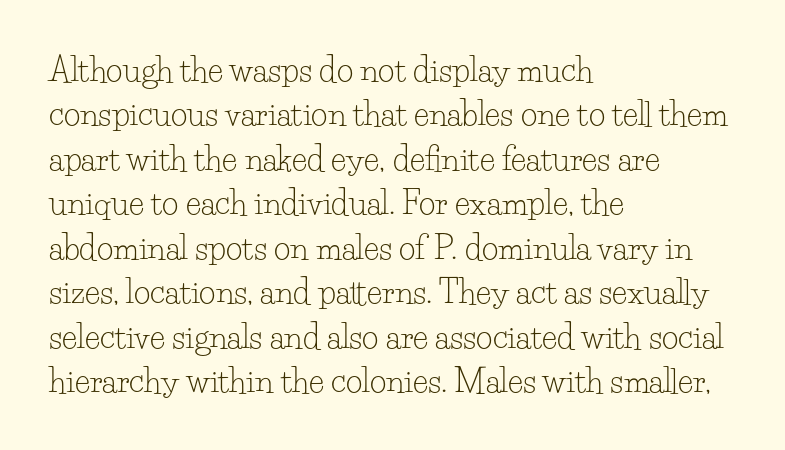
Q: Is the text bold? A: No.
Q: Is the text italic (slanted)? A: No, it is upright.
Q: Is the typeface a serif or a sans-serif typeface? A: Serif.
Q: Is the text underlined? A: No.
Q: How is the paragraph aligned? A: Left-aligned.
Q: Is the spacing between letters normal or unusually wide? A: Normal.
Q: Is the spacing between lines tight, normal or loose? A: Normal.
Q: Width (condensed, normal, or wide)? A: Normal.
Q: Stroke contrast? A: Low.
Q: x-height? A: Small.
Q: Monospaced? A: No.
